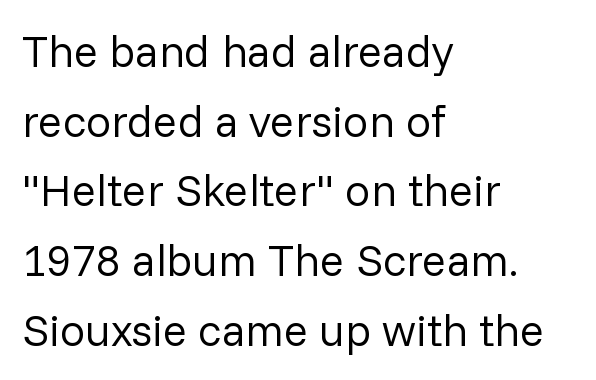
Q: Is the text bold? A: No.
Q: Is the text italic (slanted)? A: No, it is upright.
Q: Is the typeface a serif or a sans-serif typeface? A: Sans-serif.
Q: Is the text underlined? A: No.
Q: How is the paragraph aligned? A: Left-aligned.
Q: Is the spacing between letters normal or unusually wide? A: Normal.
Q: Is the spacing between lines tight, normal or loose? A: Normal.
Q: Width (condensed, normal, or wide)? A: Normal.
Q: Stroke contrast? A: Low.
Q: x-height? A: Medium.
Q: Monospaced? A: No.
